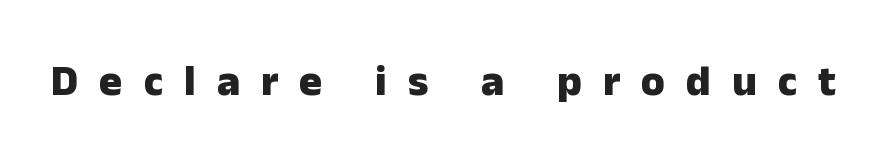
The image shows 43 px heavy sans-serif type, upright; set unusually wide letter spacing (+0.49 em), not underlined; low stroke contrast and a medium x-height.
